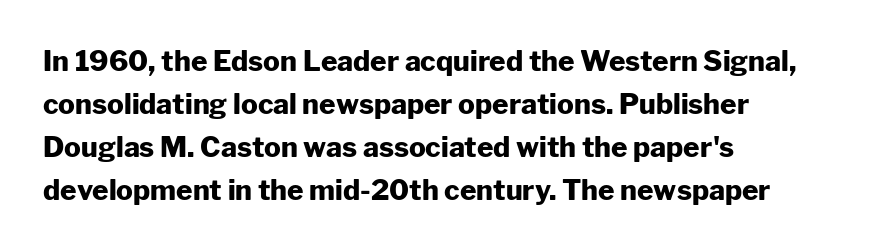
{"serif": "no", "italic": "no", "bold": "yes", "weight": "heavy", "width": "normal", "stroke_contrast": "low", "x_height": "medium", "monospaced": "no", "underline": "no", "align": "left", "line_spacing": "normal", "line_spacing_ratio": 1.54, "letter_spacing": "normal", "letter_spacing_em": 0.0, "glyph_px": 28}
